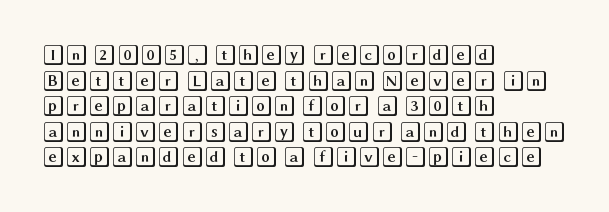
Q: Is the text italic (slanted)? A: No, it is upright.
Q: Is the text underlined? A: No.
Q: How is the paragraph aligned? A: Left-aligned.
Q: Is the spacing between letters normal or unusually wide? A: Normal.
